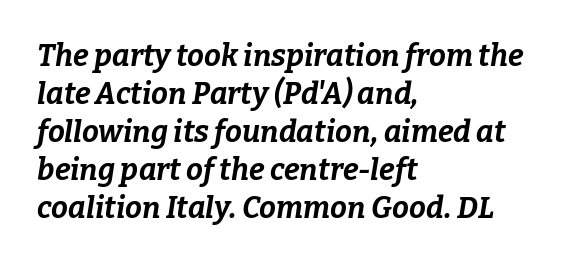
Q: Is the text bold? A: Yes.
Q: Is the text italic (slanted)? A: Yes, it leans right by about 9 degrees.
Q: Is the text underlined? A: No.
Q: How is the paragraph aligned? A: Left-aligned.
Q: Is the spacing between letters normal or unusually wide? A: Normal.
Q: Is the spacing between lines tight, normal or loose? A: Normal.
Q: Width (condensed, normal, or wide)? A: Normal.
Q: Stroke contrast? A: Low.
Q: x-height? A: Medium.
Q: Monospaced? A: No.
